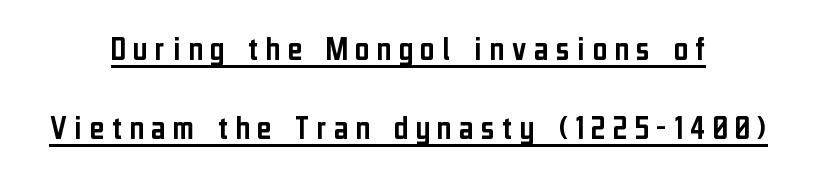
The passage shown is typed in a proportional face where columns would drift. Leftover space on each line is divided equally before and after the words. Vertical spacing — loose. Every stem runs plumb, perpendicular to the baseline. Tracking value appears strongly positive — letters spread wide. Glance below the letters and you will spot a drawn line.
